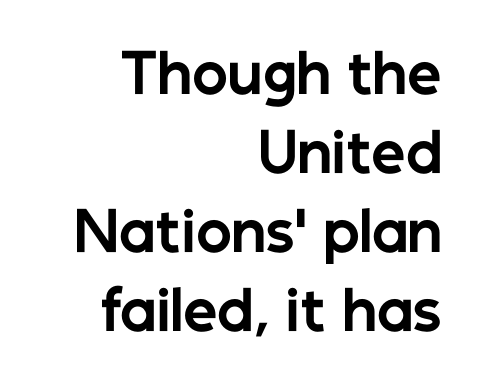
The designer went with a sans here, leaving each stem footless. This sample has the flowing, uneven cadence of proportional lettering. The space between consecutive lines is moderate. The lettering stays uniformly vertical, giving the passage a roman look. Default kerning and tracking; the words read as compact shapes.
